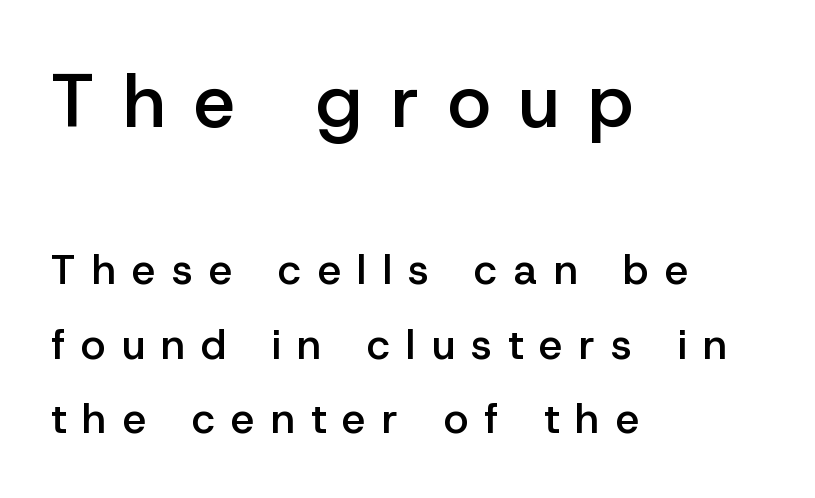
{"serif": "no", "italic": "no", "bold": "semi", "weight": "semibold", "width": "normal", "stroke_contrast": "low", "x_height": "medium", "monospaced": "no", "underline": "no", "align": "left", "line_spacing_ratio": 1.77, "letter_spacing": "wide", "letter_spacing_em": 0.39, "larger_block": "first", "size_ratio": 1.76, "glyph_px": 74}
